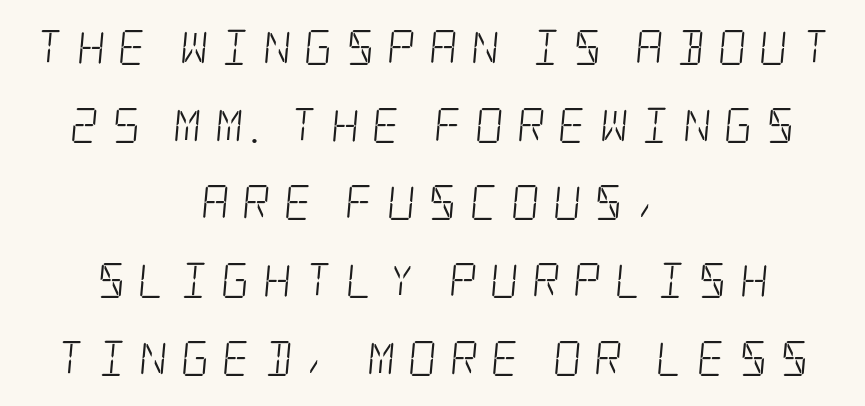
Q: Is the text bold? A: No.
Q: Is the typeface a serif or a sans-serif typeface? A: Serif.
Q: Is the text underlined? A: No.
Q: How is the paragraph aligned? A: Centered.
Q: Is the spacing between letters normal or unusually wide? A: Unusually wide.
Q: Is the spacing between lines tight, normal or loose? A: Loose.
Q: Width (condensed, normal, or wide)? A: Condensed.
Q: Stroke contrast? A: Low.
Q: x-height? A: Large.
